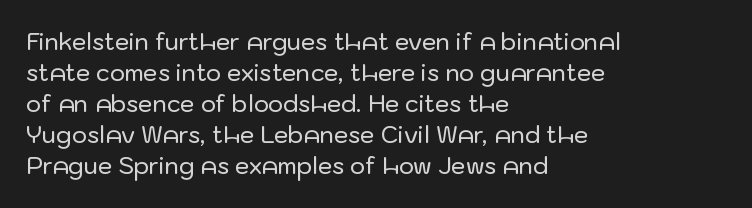
{"italic": "no", "underline": "no", "align": "left", "line_spacing": "normal", "line_spacing_ratio": 1.35, "letter_spacing": "normal", "letter_spacing_em": 0.0, "glyph_px": 23}
